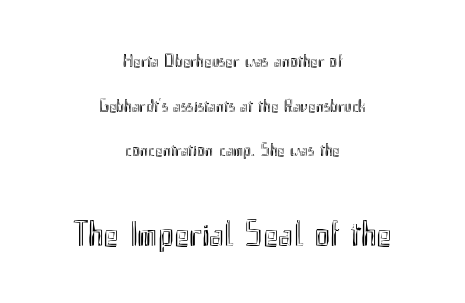
The image shows 36 px condensed type, upright; set centered, loose line spacing (2.48x), normal letter spacing, not underlined; the second (bottom) block is 2.0x larger; a small x-height.
